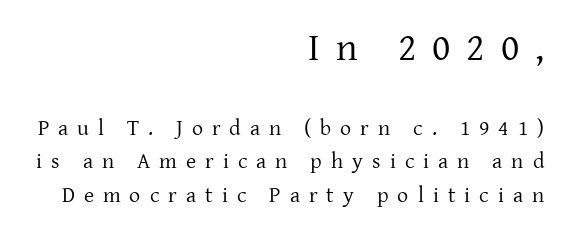
Stems here are at most as thick as an everyday book face. The passage shown has open, widely tracked lettering throughout. Words float on clear page, feet unadorned. A typesetter would label this face a serif.
